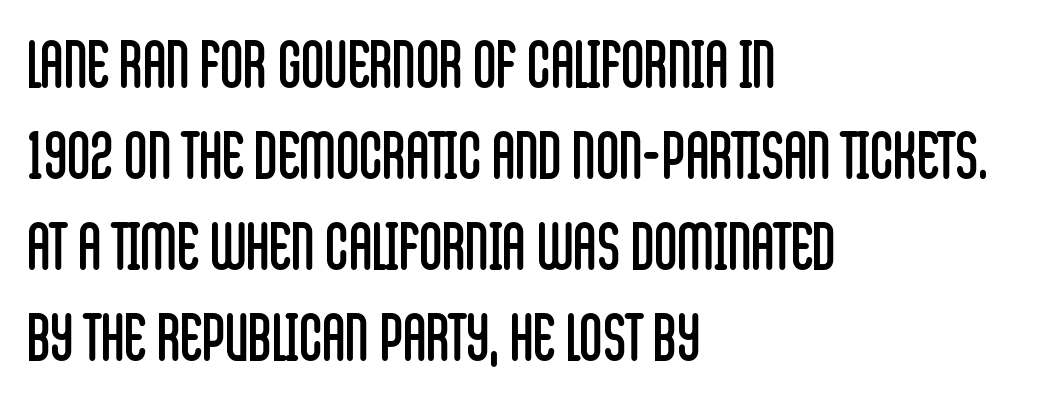
The image shows 64 px regular-weight, condensed sans-serif type, upright; set left-aligned, normal line spacing (1.42x), normal letter spacing, not underlined; low stroke contrast and a large x-height.
